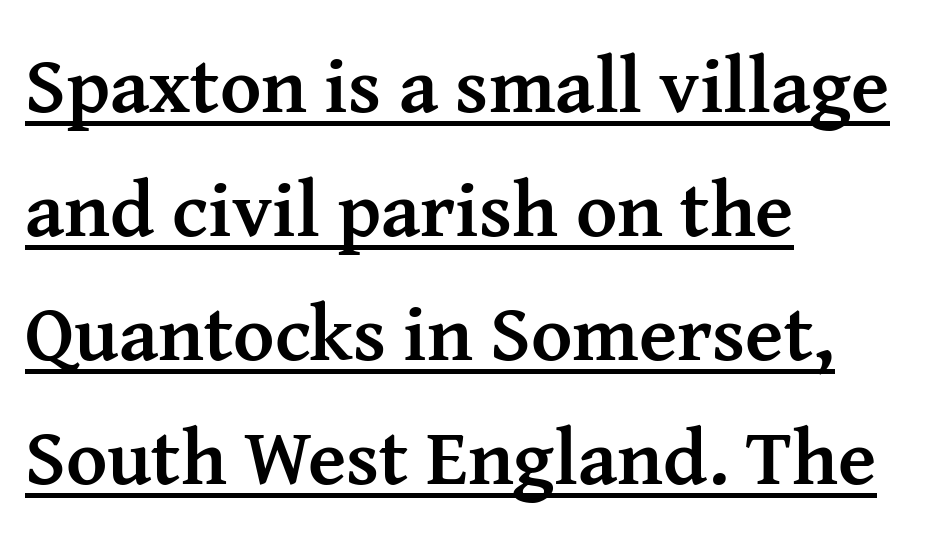
Q: Is the text bold? A: Yes.
Q: Is the text italic (slanted)? A: No, it is upright.
Q: Is the typeface a serif or a sans-serif typeface? A: Serif.
Q: Is the text underlined? A: Yes.
Q: How is the paragraph aligned? A: Left-aligned.
Q: Is the spacing between letters normal or unusually wide? A: Normal.
Q: Is the spacing between lines tight, normal or loose? A: Normal.
Q: Width (condensed, normal, or wide)? A: Normal.
Q: Stroke contrast? A: Medium.
Q: x-height? A: Medium.
Q: Monospaced? A: No.
